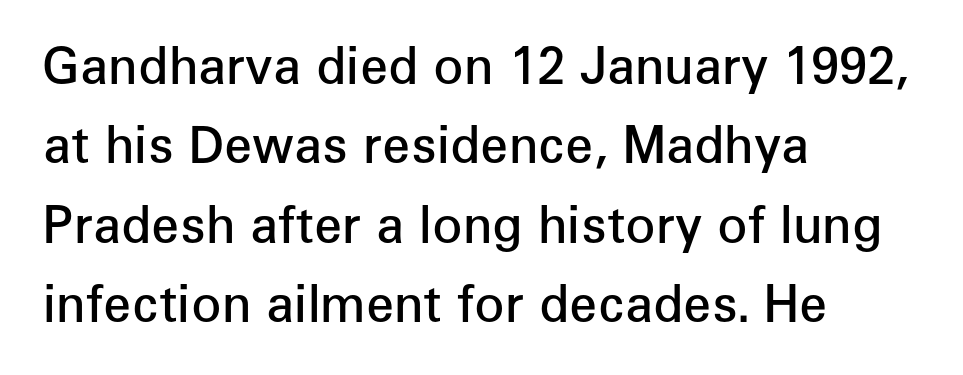
The image shows 50 px semibold sans-serif type, upright; set left-aligned, normal line spacing (1.59x), normal letter spacing, not underlined; low stroke contrast and a medium x-height.
